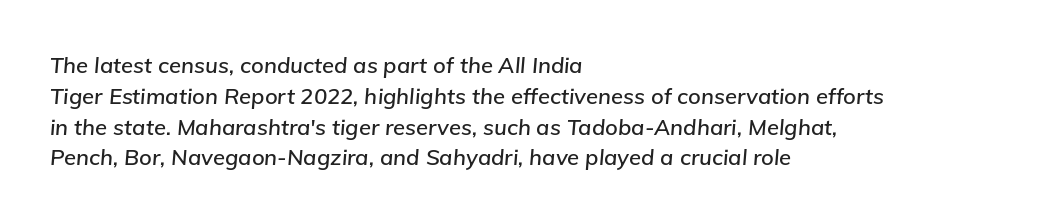
The image shows 22 px text type, italic (leaning right); set left-aligned, normal line spacing (1.4x), normal letter spacing, not underlined.
